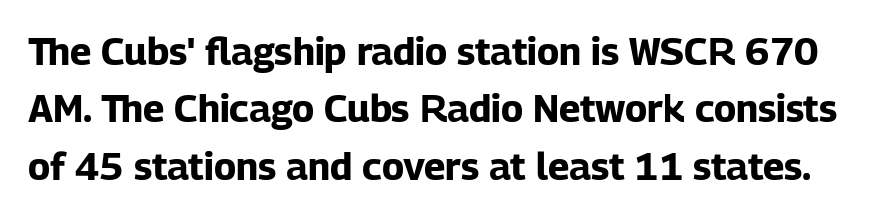
The image shows 38 px bold sans-serif type, upright; set normal line spacing (1.51x), normal letter spacing, not underlined; low stroke contrast and a medium x-height.
